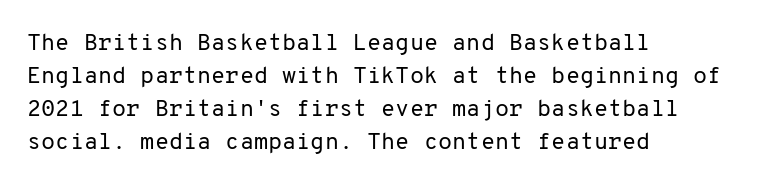
The image shows 23 px text type, upright; set left-aligned, normal line spacing (1.44x), normal letter spacing, not underlined.
